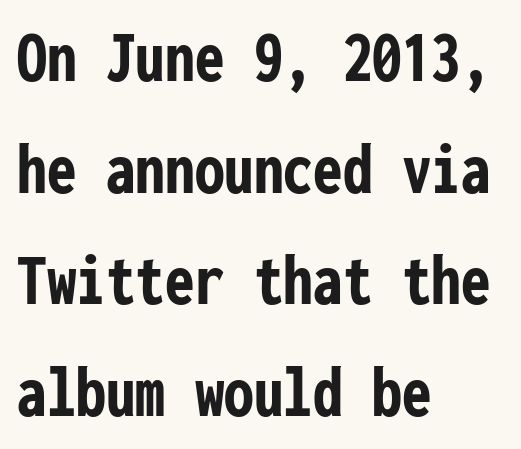
Q: Is the text bold? A: Yes.
Q: Is the text italic (slanted)? A: No, it is upright.
Q: Is the typeface a serif or a sans-serif typeface? A: Sans-serif.
Q: Is the text underlined? A: No.
Q: How is the paragraph aligned? A: Left-aligned.
Q: Is the spacing between letters normal or unusually wide? A: Normal.
Q: Is the spacing between lines tight, normal or loose? A: Normal.
Q: Width (condensed, normal, or wide)? A: Condensed.
Q: Stroke contrast? A: Low.
Q: x-height? A: Medium.
Q: Monospaced? A: Yes.
